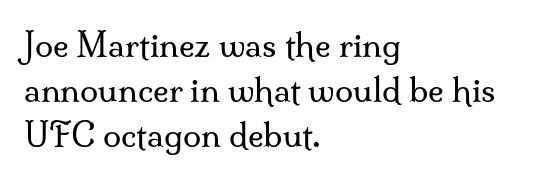
The image shows 33 px regular-weight serif type, upright; set left-aligned, normal line spacing (1.37x), normal letter spacing, not underlined; medium stroke contrast and a small x-height.
